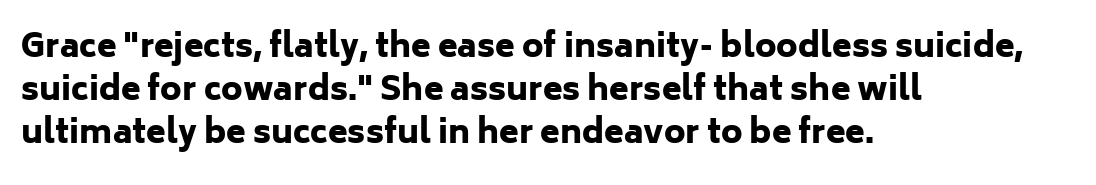
The image shows 32 px heavy sans-serif type, upright; set left-aligned, normal line spacing (1.34x), normal letter spacing, not underlined; low stroke contrast and a medium x-height.
